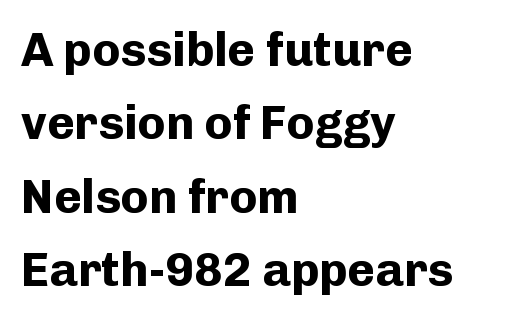
The image shows 47 px bold sans-serif type, upright; set left-aligned, normal line spacing (1.56x), normal letter spacing, not underlined; low stroke contrast and a medium x-height.
